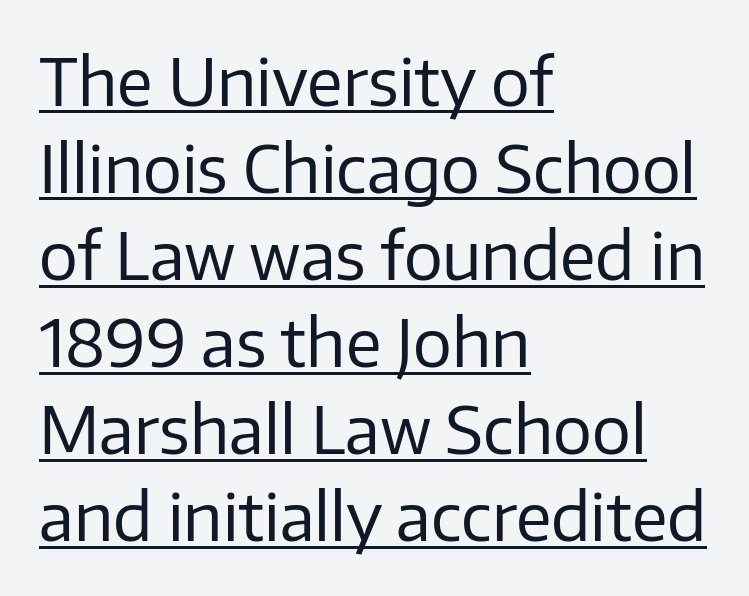
This is underlined copy, the kind a proofreader might mark for attention. Is the stroke heavy? The answer is a plain regular-or-lighter. Each letter's strokes conclude bluntly, with no projecting serifs. Does the lettering tilt? It doesn't — this is upright. You could not count columns in this text — the font is proportionally spaced.
